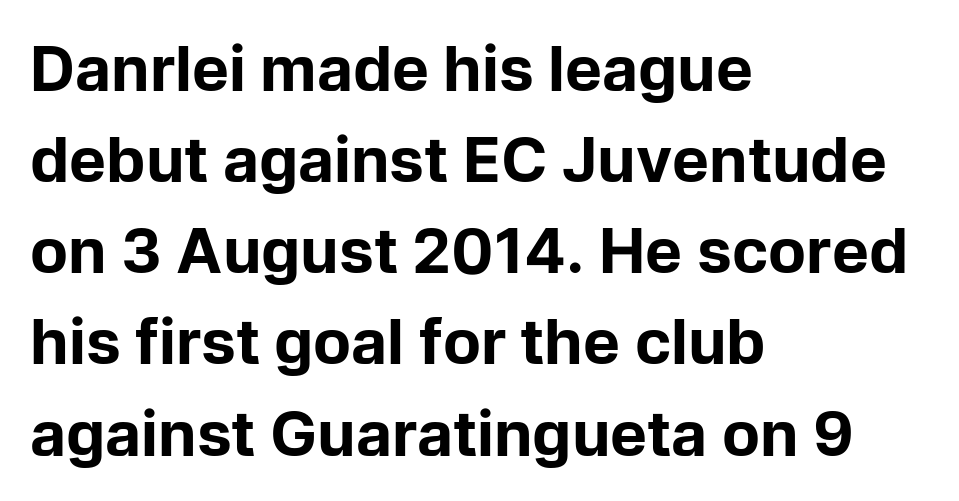
The image shows 62 px bold sans-serif type, upright; set left-aligned, normal line spacing (1.47x), normal letter spacing, not underlined; low stroke contrast and a medium x-height.
